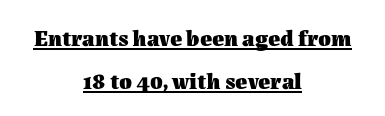
The image shows 23 px bold type, upright; set centered, line spacing 1.89x, normal letter spacing, underlined.
